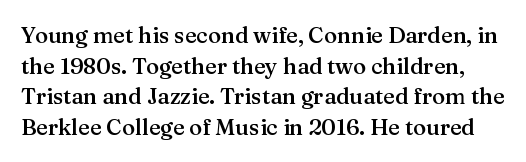
Q: Is the text bold? A: Semi-bold.
Q: Is the text italic (slanted)? A: No, it is upright.
Q: Is the text underlined? A: No.
Q: Is the spacing between letters normal or unusually wide? A: Normal.
Q: Is the spacing between lines tight, normal or loose? A: Normal.
